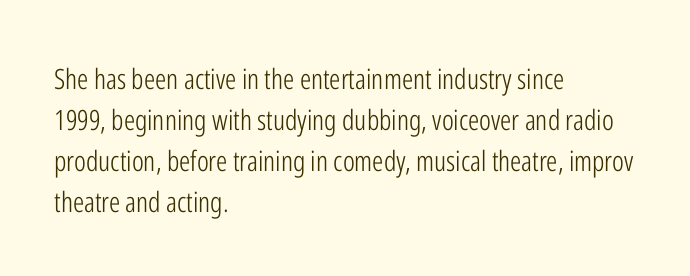
The image shows 28 px light, condensed sans-serif type, upright; set left-aligned, normal line spacing (1.46x), normal letter spacing, not underlined; low stroke contrast and a medium x-height.
